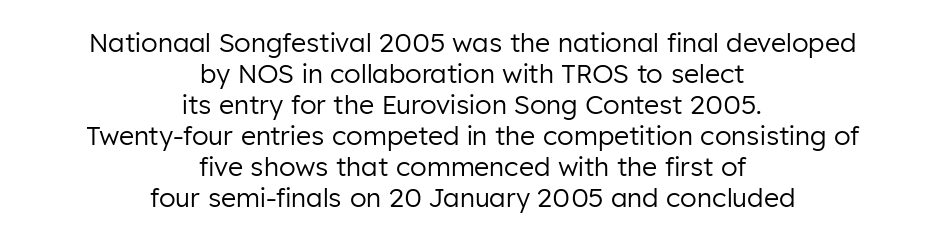
{"italic": "no", "bold": "no", "underline": "no", "align": "center", "line_spacing_ratio": 1.19, "letter_spacing": "normal", "letter_spacing_em": 0.0, "glyph_px": 26}
